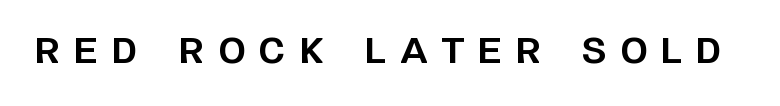
{"serif": "no", "italic": "no", "bold": "yes", "weight": "bold", "width": "normal", "stroke_contrast": "low", "x_height": "large", "monospaced": "no", "underline": "no", "letter_spacing": "wide", "letter_spacing_em": 0.41, "glyph_px": 35}
